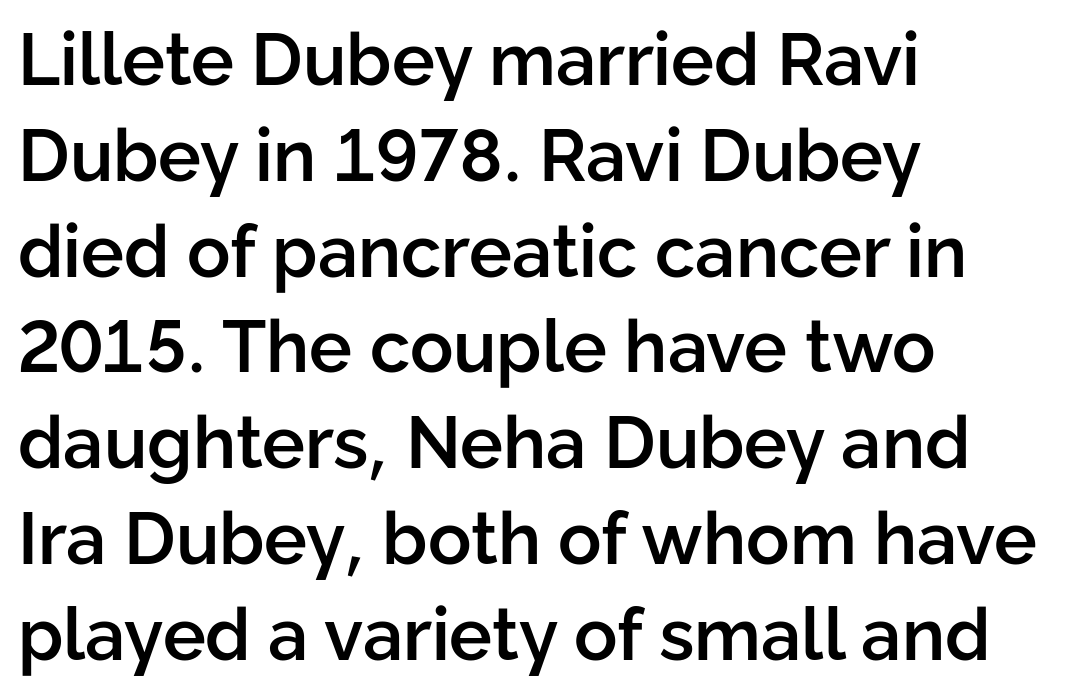
The image shows 72 px semibold sans-serif type, upright; set left-aligned, normal line spacing (1.33x), normal letter spacing, not underlined; low stroke contrast and a medium x-height.
